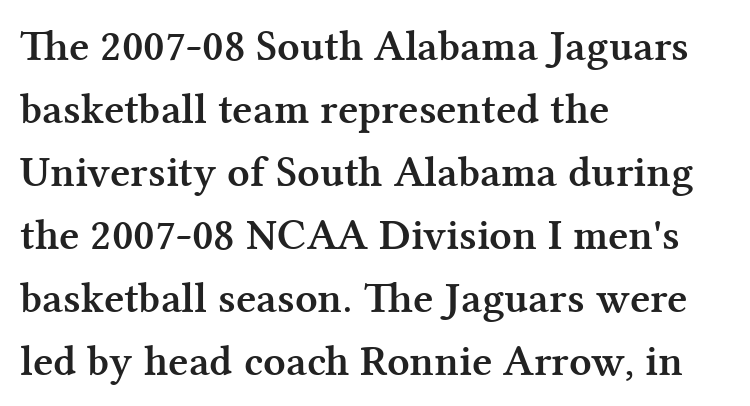
{"serif": "yes", "italic": "no", "bold": "yes", "weight": "semibold", "width": "normal", "stroke_contrast": "medium", "x_height": "medium", "monospaced": "no", "underline": "no", "align": "left", "line_spacing": "normal", "line_spacing_ratio": 1.43, "letter_spacing": "normal", "letter_spacing_em": 0.0, "glyph_px": 44}
